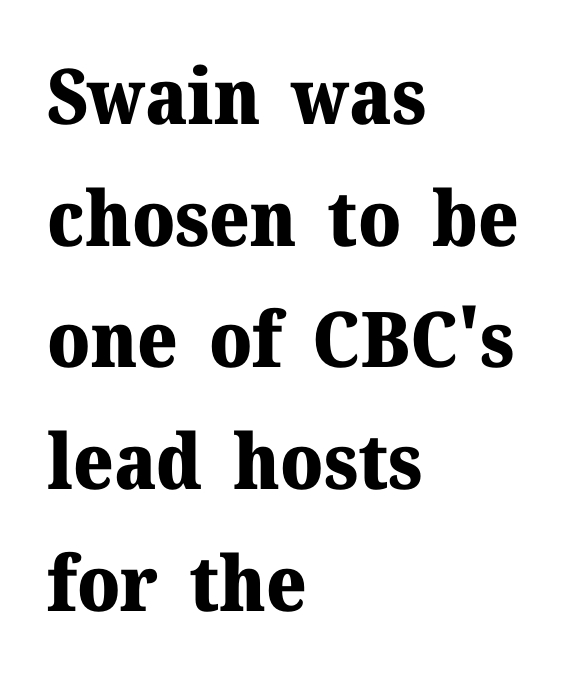
Q: Is the text bold? A: Yes.
Q: Is the text italic (slanted)? A: No, it is upright.
Q: Is the typeface a serif or a sans-serif typeface? A: Serif.
Q: Is the text underlined? A: No.
Q: How is the paragraph aligned? A: Left-aligned.
Q: Is the spacing between letters normal or unusually wide? A: Normal.
Q: Is the spacing between lines tight, normal or loose? A: Normal.
Q: Width (condensed, normal, or wide)? A: Normal.
Q: Stroke contrast? A: Medium.
Q: x-height? A: Medium.
Q: Monospaced? A: No.
